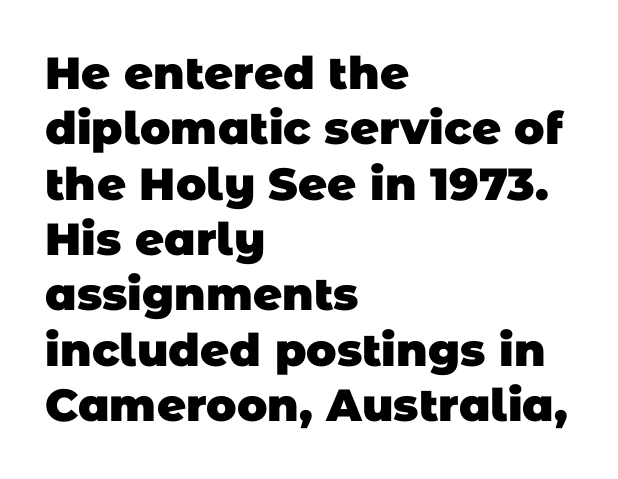
The image shows 45 px heavy sans-serif type; set left-aligned, line spacing 1.23x, normal letter spacing, not underlined; low stroke contrast and a large x-height.
